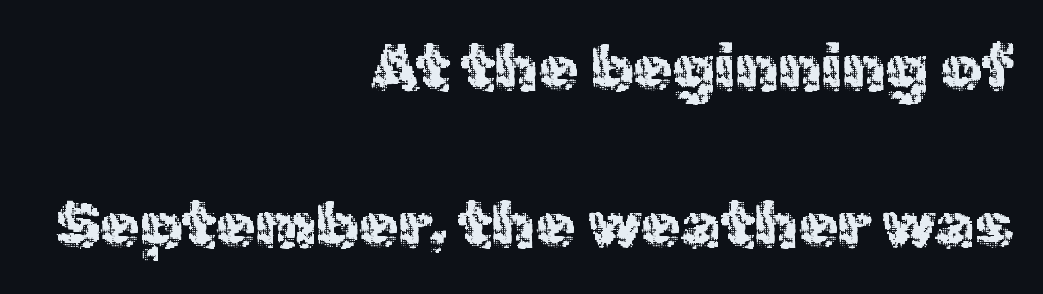
{"serif": "no", "italic": "no", "width": "normal", "x_height": "medium", "monospaced": "no", "underline": "no", "align": "right", "line_spacing": "loose", "line_spacing_ratio": 2.46, "letter_spacing": "normal", "letter_spacing_em": 0.0, "glyph_px": 64}
